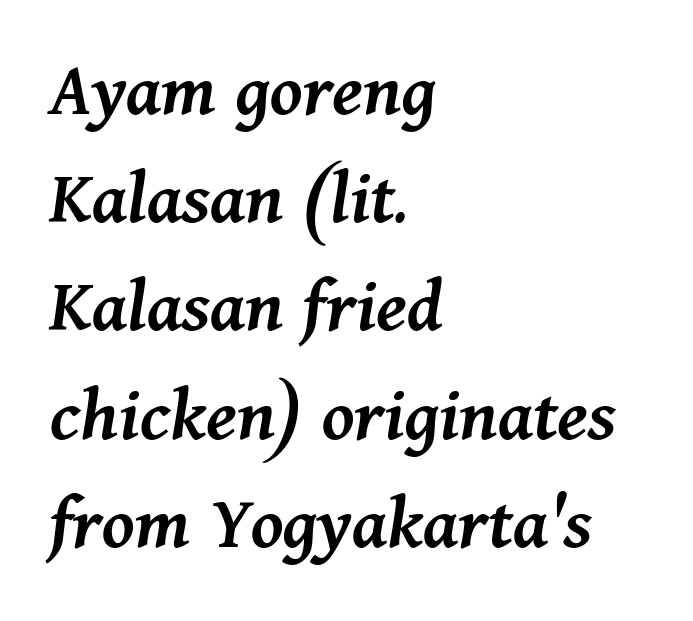
Spacing verdict: proportional, widths tailored to each character. Each glyph is drawn with semibold strokes, heavier than normal yet not fully bold. Nothing unusual about the tracking: characters are spaced as the font intends. Visually the block forms a straight wall on the left and a jagged coastline on the right. Line spacing here is normal. Slanted lettering throughout.
